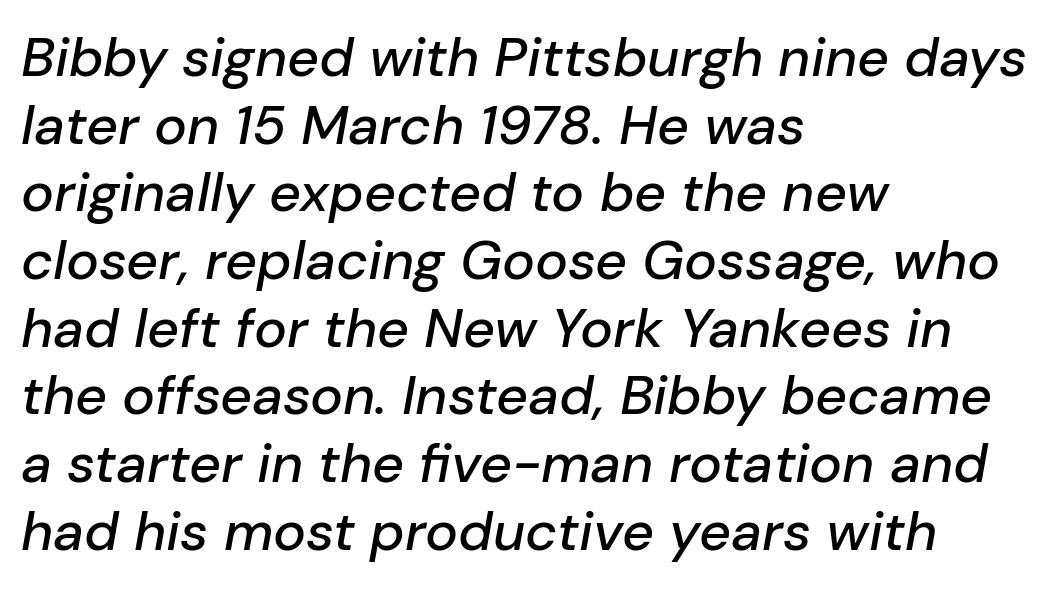
A bare baseline throughout the passage. The rendering applies a slant to the glyphs. Caption: multi-line text, flush left, ragged right. Each letter keeps its own natural width here, so spacing adapts to shape.
